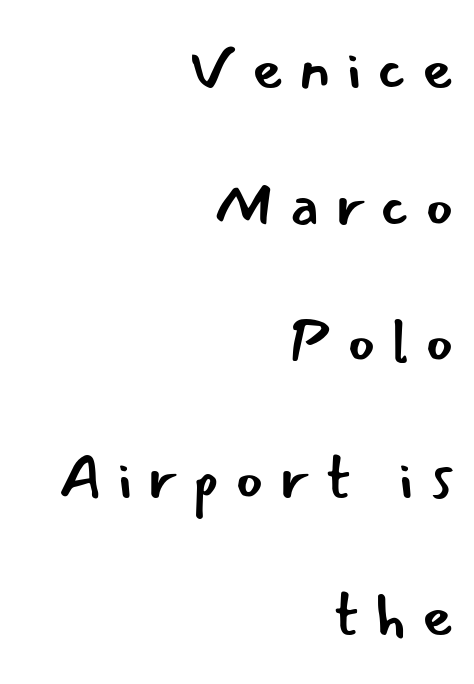
{"serif": "no", "italic": "no", "bold": "no", "weight": "regular", "width": "normal", "stroke_contrast": "low", "x_height": "small", "monospaced": "no", "underline": "no", "align": "right", "line_spacing": "loose", "line_spacing_ratio": 2.24, "letter_spacing": "wide", "letter_spacing_em": 0.25, "glyph_px": 61}
